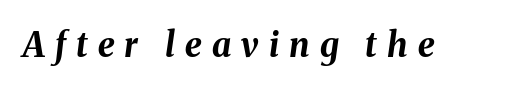
The image shows 34 px bold type, italic (leaning right); set unusually wide letter spacing (+0.3 em), not underlined; medium stroke contrast and a medium x-height.
